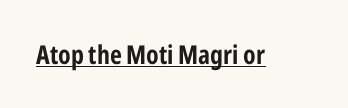
{"italic": "no", "bold": "yes", "underline": "yes", "letter_spacing": "normal", "letter_spacing_em": 0.0, "glyph_px": 26}
